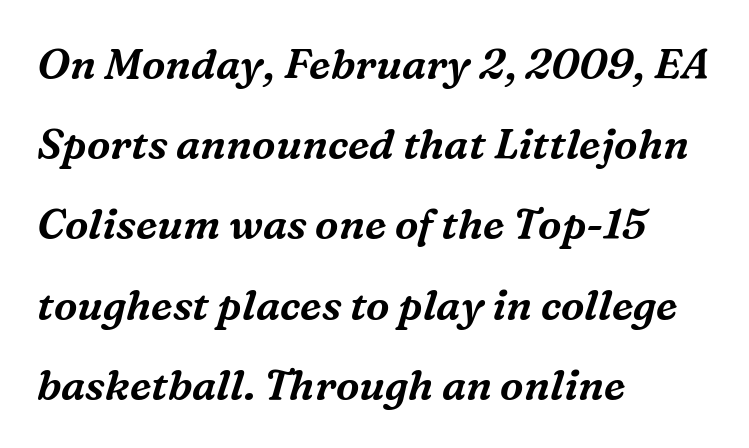
Q: Is the text italic (slanted)? A: Yes, it leans right by about 16 degrees.
Q: Is the typeface a serif or a sans-serif typeface? A: Serif.
Q: Is the text underlined? A: No.
Q: How is the paragraph aligned? A: Left-aligned.
Q: Is the spacing between letters normal or unusually wide? A: Normal.
Q: Is the spacing between lines tight, normal or loose? A: Loose.
Q: Width (condensed, normal, or wide)? A: Normal.
Q: Stroke contrast? A: Medium.
Q: x-height? A: Medium.
Q: Monospaced? A: No.
